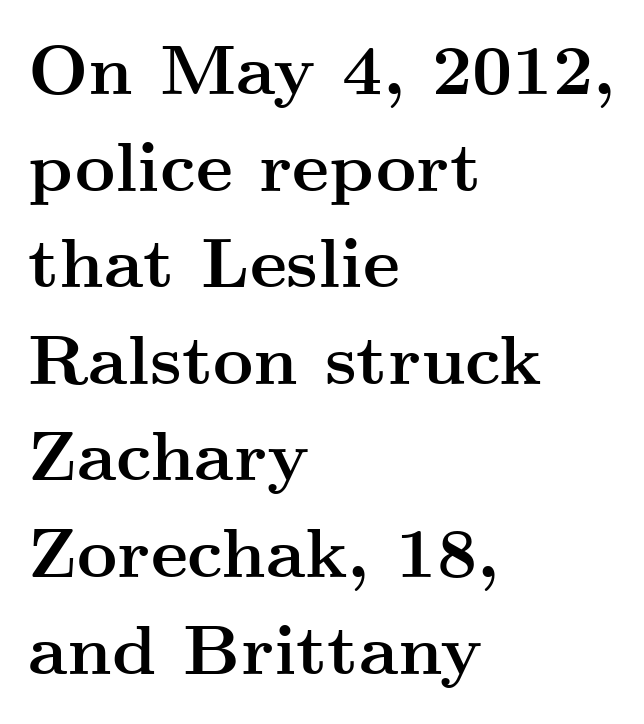
The image shows 70 px semibold, wide serif type, upright; set left-aligned, normal line spacing (1.38x), normal letter spacing, not underlined; medium stroke contrast and a small x-height.
